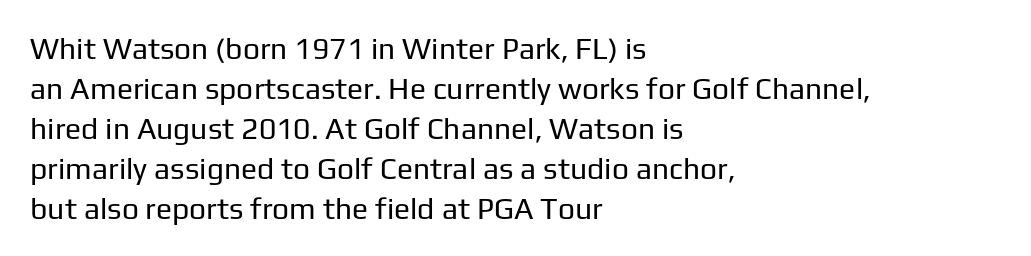
Weight class: somewhere from thin through regular. A bare baseline throughout the passage. The lines are quadded left. Is this a fixed-width face? No — the glyphs have proportional, varying widths.
